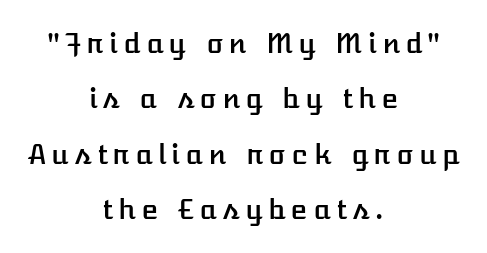
The image shows 28 px text type, upright; set centered, loose line spacing (1.98x), not underlined; low stroke contrast and a medium x-height.
